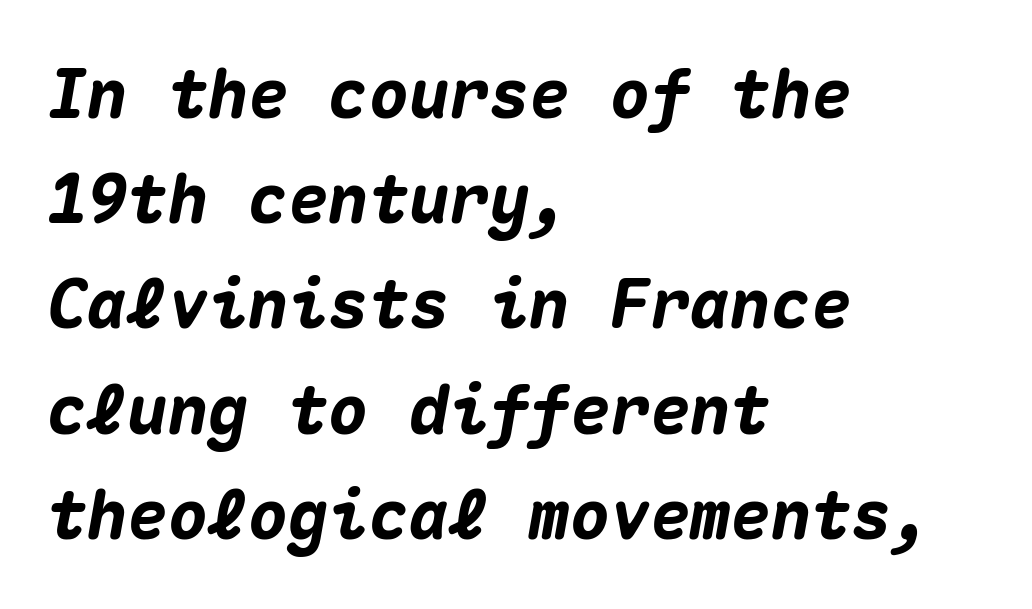
{"italic": "yes", "lean": "right", "slant_degrees": 10, "bold": "yes", "weight": "heavy", "width": "normal", "stroke_contrast": "medium", "x_height": "medium", "monospaced": "yes", "underline": "no", "align": "left", "line_spacing": "normal", "line_spacing_ratio": 1.57, "letter_spacing": "normal", "letter_spacing_em": 0.0, "glyph_px": 67}
